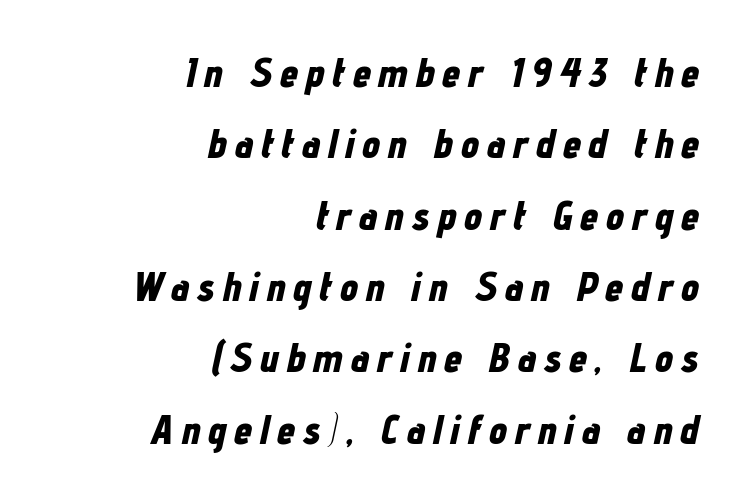
Q: Is the text bold? A: Yes.
Q: Is the text italic (slanted)? A: Yes, it leans right by about 12 degrees.
Q: Is the text underlined? A: No.
Q: How is the paragraph aligned? A: Right-aligned.
Q: Width (condensed, normal, or wide)? A: Condensed.
Q: Stroke contrast? A: Low.
Q: x-height? A: Medium.
Q: Monospaced? A: No.
